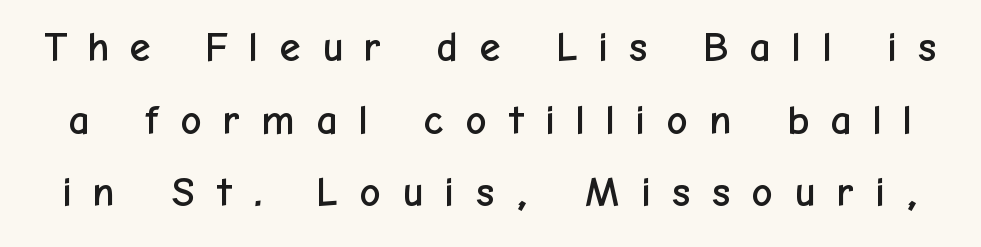
Q: Is the text italic (slanted)? A: No, it is upright.
Q: Is the typeface a serif or a sans-serif typeface? A: Sans-serif.
Q: Is the text underlined? A: No.
Q: Is the spacing between letters normal or unusually wide? A: Unusually wide.
Q: Width (condensed, normal, or wide)? A: Normal.
Q: Stroke contrast? A: Low.
Q: x-height? A: Medium.
Q: Monospaced? A: No.
